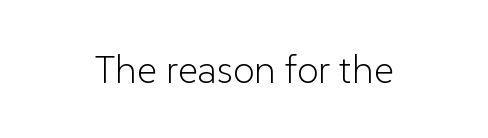
The image shows 39 px light sans-serif type, upright; set centered, normal letter spacing, not underlined; low stroke contrast and a medium x-height.
